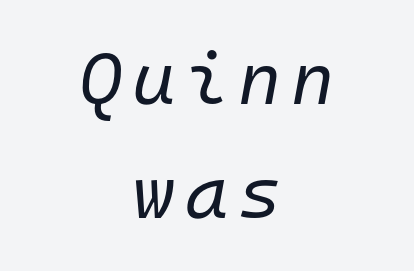
The image shows 74 px regular-weight type, italic (leaning right), monospaced; set centered, normal line spacing (1.54x), not underlined; low stroke contrast and a medium x-height.
